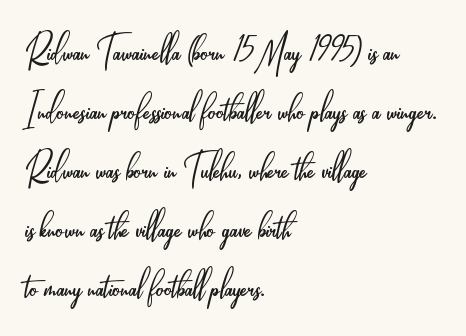
{"serif": "no", "bold": "no", "weight": "light", "width": "condensed", "stroke_contrast": "low", "x_height": "small", "monospaced": "no", "underline": "no", "align": "left", "line_spacing_ratio": 1.23, "letter_spacing": "normal", "letter_spacing_em": 0.0, "glyph_px": 48}
